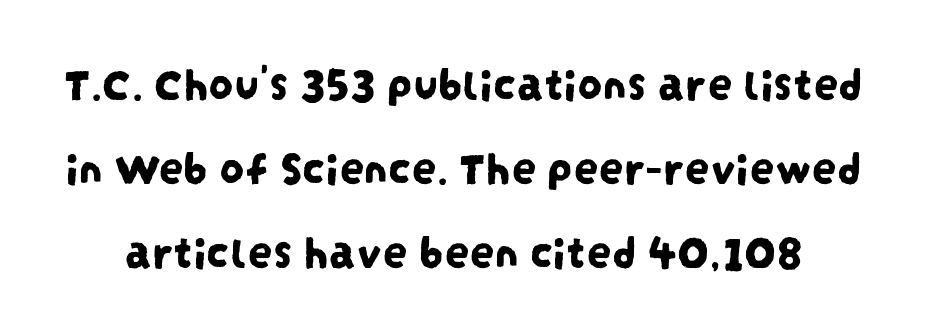
Q: Is the typeface a serif or a sans-serif typeface? A: Sans-serif.
Q: Is the text underlined? A: No.
Q: Is the spacing between letters normal or unusually wide? A: Normal.
Q: Width (condensed, normal, or wide)? A: Condensed.
Q: Stroke contrast? A: Low.
Q: x-height? A: Large.
Q: Monospaced? A: No.
